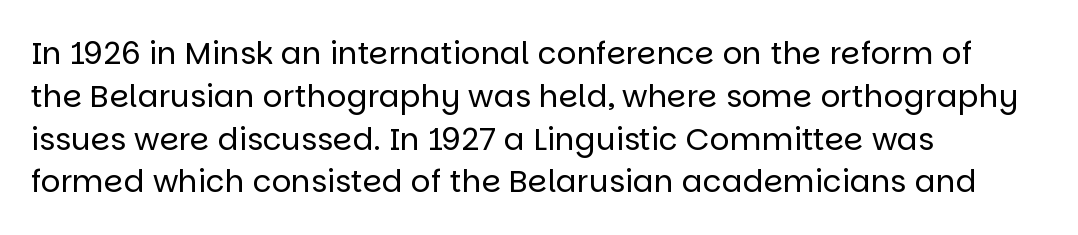
The image shows 31 px regular-weight sans-serif type, upright; set left-aligned, normal line spacing (1.38x), normal letter spacing, not underlined; low stroke contrast and a large x-height.
